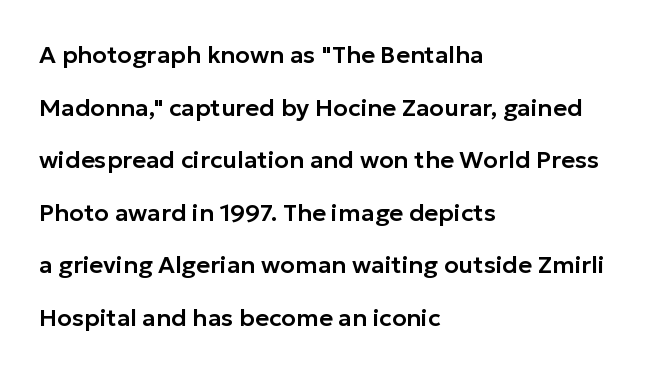
The designer dialed line spacing up above the default. Italic? Not at all — the glyphs are vertical. The rag falls on the right side of this text block. The space beneath each line is pristine and unruled. Default kerning and tracking; the words read as compact shapes.
